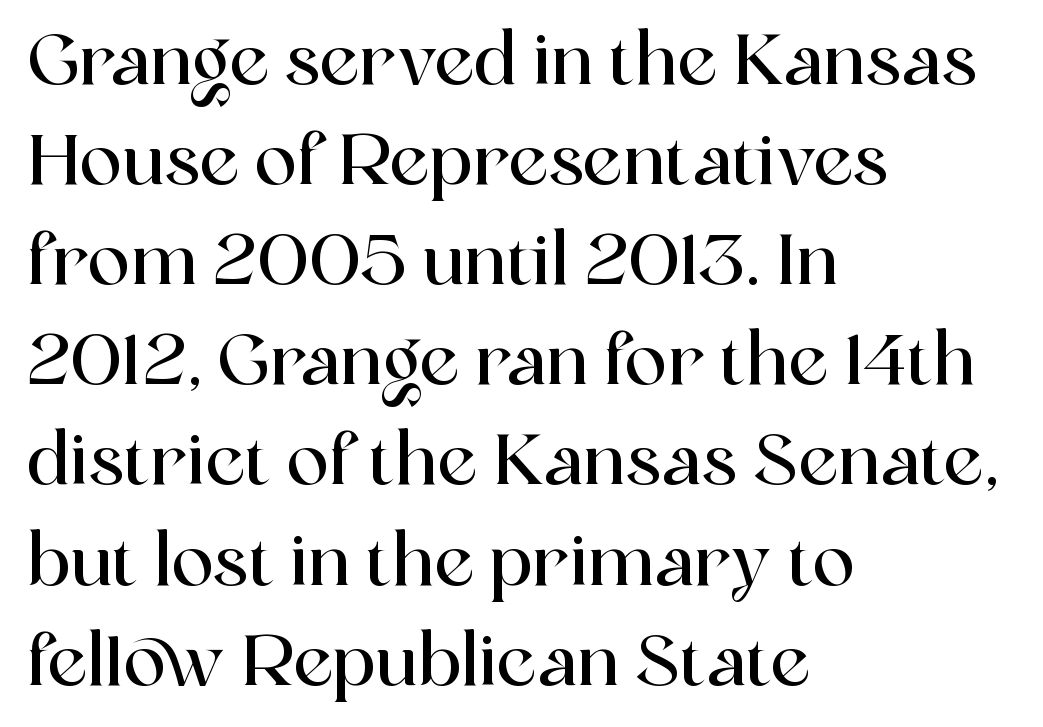
{"serif": "yes", "italic": "no", "width": "normal", "x_height": "medium", "monospaced": "no", "underline": "no", "align": "left", "line_spacing": "normal", "line_spacing_ratio": 1.41, "letter_spacing": "normal", "letter_spacing_em": 0.0, "glyph_px": 71}
